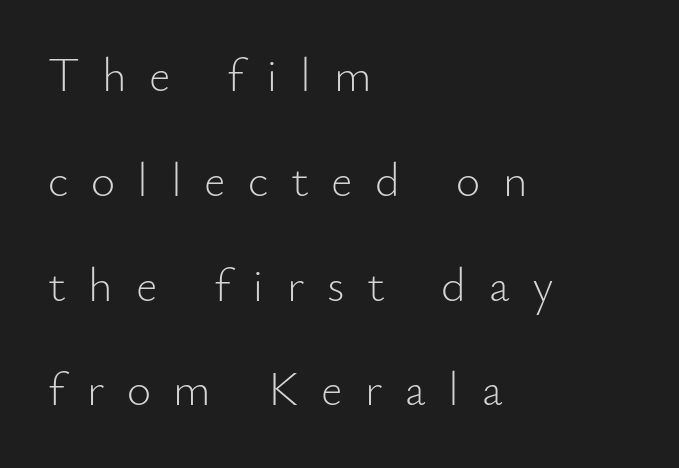
{"serif": "no", "italic": "no", "bold": "no", "weight": "light", "width": "normal", "stroke_contrast": "low", "x_height": "small", "monospaced": "no", "underline": "no", "align": "left", "line_spacing": "loose", "line_spacing_ratio": 2.23, "letter_spacing": "wide", "letter_spacing_em": 0.48, "glyph_px": 47}
